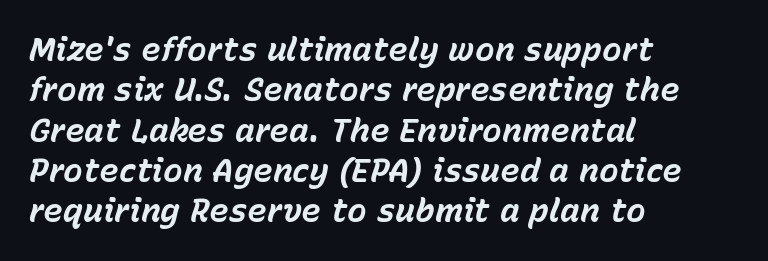
The image shows 33 px bold type, italic (leaning right); set left-aligned, line spacing 1.22x, normal letter spacing, not underlined; low stroke contrast and a medium x-height.
